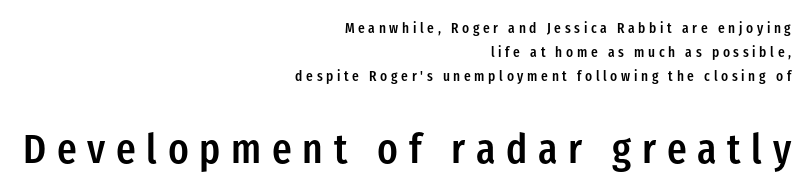
Q: Is the text bold? A: Semi-bold.
Q: Is the text italic (slanted)? A: No, it is upright.
Q: Is the typeface a serif or a sans-serif typeface? A: Sans-serif.
Q: Is the text underlined? A: No.
Q: How is the paragraph aligned? A: Right-aligned.
Q: Is the spacing between letters normal or unusually wide? A: Unusually wide.
Q: Which block of text is set in a larger size, the first (top) or the second (bottom)? A: The second (bottom) one.
Q: Width (condensed, normal, or wide)? A: Condensed.
Q: Stroke contrast? A: Low.
Q: x-height? A: Medium.
Q: Monospaced? A: No.
